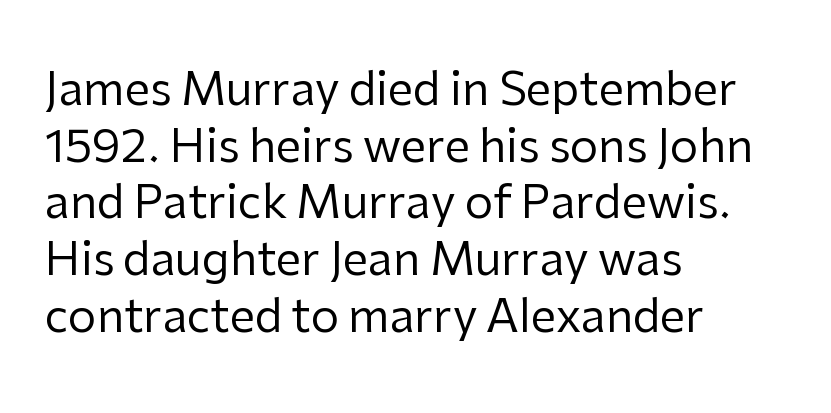
Q: Is the text bold? A: No.
Q: Is the text italic (slanted)? A: No, it is upright.
Q: Is the typeface a serif or a sans-serif typeface? A: Sans-serif.
Q: Is the text underlined? A: No.
Q: How is the paragraph aligned? A: Left-aligned.
Q: Is the spacing between letters normal or unusually wide? A: Normal.
Q: Is the spacing between lines tight, normal or loose? A: Normal.
Q: Width (condensed, normal, or wide)? A: Normal.
Q: Stroke contrast? A: Low.
Q: x-height? A: Medium.
Q: Monospaced? A: No.
